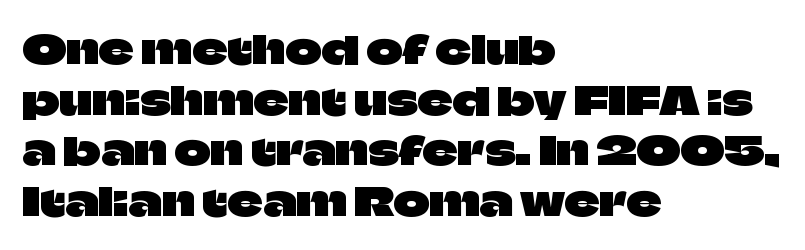
Is the block centered? No — it sits flush against the left margin. Stroke terminals: plain, sans-serif. Note the varied advance widths — an 'i' is clearly narrower than an 'm'. Glyph-to-glyph distance matches everyday printed text. Vertically, the passage feels balanced, rows spaced as you'd expect.
